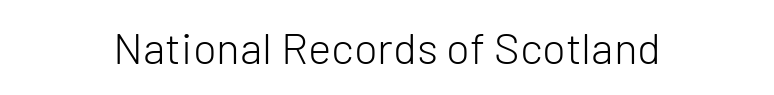
{"serif": "no", "italic": "no", "bold": "no", "weight": "light", "width": "normal", "stroke_contrast": "low", "x_height": "medium", "monospaced": "no", "underline": "no", "align": "center", "letter_spacing": "normal", "letter_spacing_em": 0.0, "glyph_px": 44}
